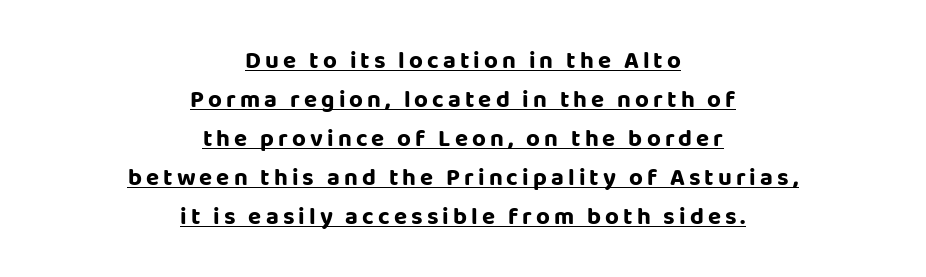
{"italic": "no", "underline": "yes", "align": "center", "line_spacing": "normal", "line_spacing_ratio": 1.62, "glyph_px": 24}
